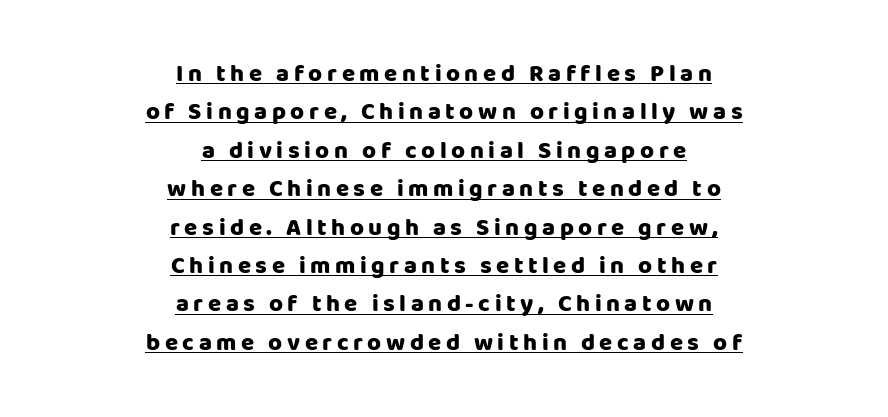
{"italic": "no", "bold": "yes", "underline": "yes", "align": "center", "line_spacing": "normal", "line_spacing_ratio": 1.6, "glyph_px": 24}
